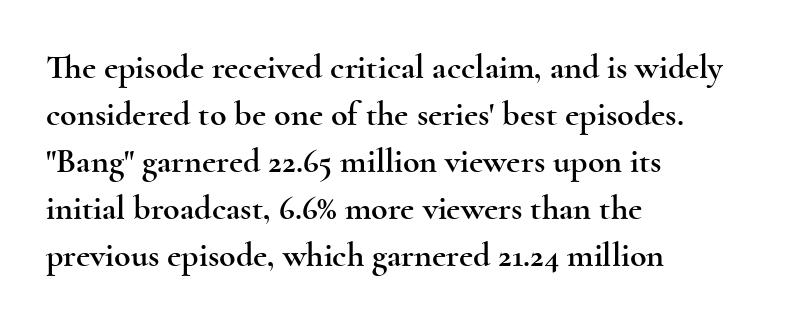
The image shows 34 px wide serif type, upright; set left-aligned, normal line spacing (1.38x), normal letter spacing, not underlined; a small x-height.
